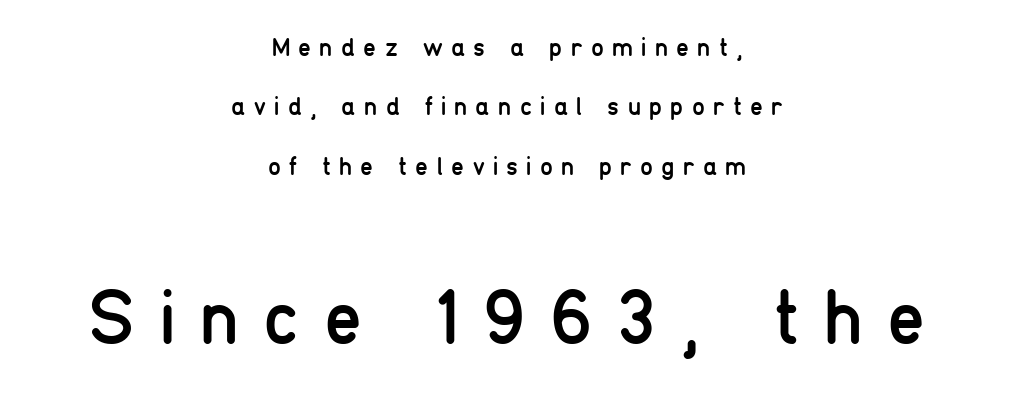
Q: Is the text bold? A: No.
Q: Is the text italic (slanted)? A: No, it is upright.
Q: Is the typeface a serif or a sans-serif typeface? A: Sans-serif.
Q: Is the text underlined? A: No.
Q: How is the paragraph aligned? A: Centered.
Q: Is the spacing between letters normal or unusually wide? A: Unusually wide.
Q: Is the spacing between lines tight, normal or loose? A: Loose.
Q: Which block of text is set in a larger size, the first (top) or the second (bottom)? A: The second (bottom) one.
Q: Width (condensed, normal, or wide)? A: Condensed.
Q: Stroke contrast? A: Low.
Q: x-height? A: Medium.
Q: Monospaced? A: No.
